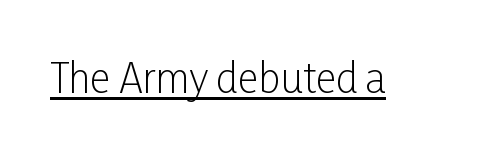
{"serif": "no", "italic": "no", "bold": "no", "weight": "light", "width": "condensed", "stroke_contrast": "low", "x_height": "medium", "monospaced": "no", "underline": "yes", "letter_spacing": "normal", "letter_spacing_em": 0.0, "glyph_px": 40}
